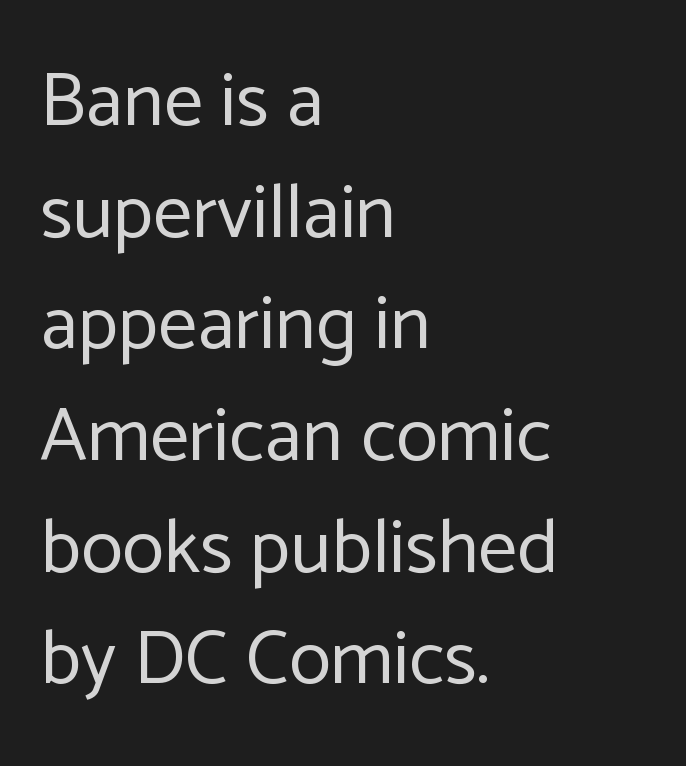
{"serif": "no", "italic": "no", "bold": "no", "weight": "regular", "width": "normal", "stroke_contrast": "low", "x_height": "medium", "monospaced": "no", "underline": "no", "align": "left", "line_spacing": "normal", "line_spacing_ratio": 1.45, "letter_spacing": "normal", "letter_spacing_em": 0.0, "glyph_px": 77}
